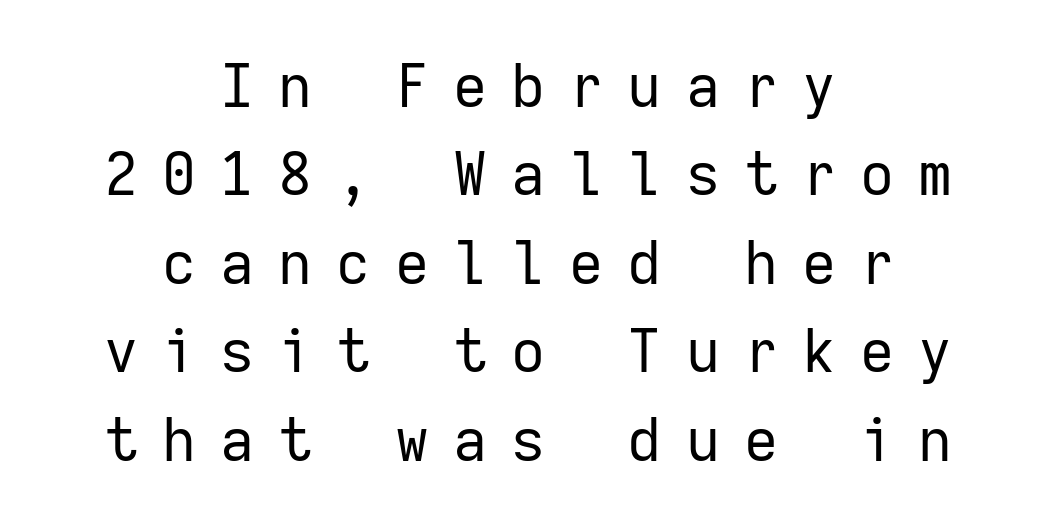
The image shows 59 px regular-weight sans-serif type, upright, monospaced; set centered, normal line spacing (1.5x), unusually wide letter spacing (+0.41 em), not underlined; low stroke contrast and a medium x-height.
